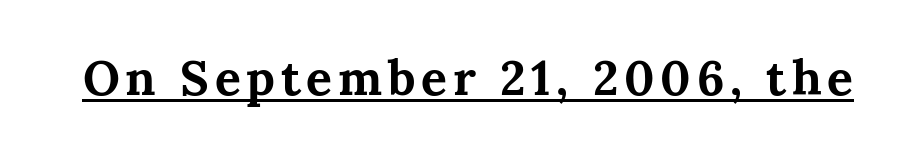
The image shows 48 px bold serif type, upright; set underlined; medium stroke contrast and a medium x-height.
